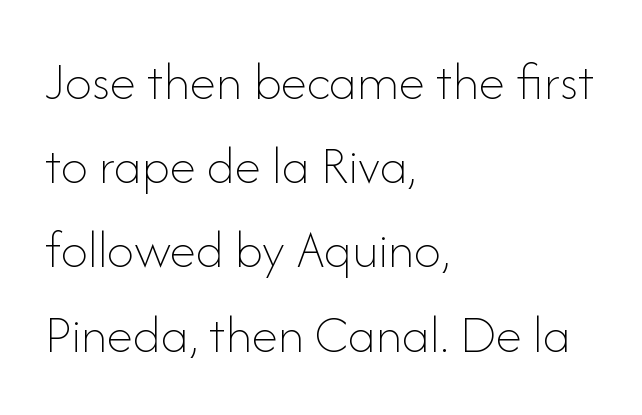
The image shows 54 px thin type, upright; set left-aligned, normal line spacing (1.56x), normal letter spacing, not underlined; low stroke contrast and a small x-height.
